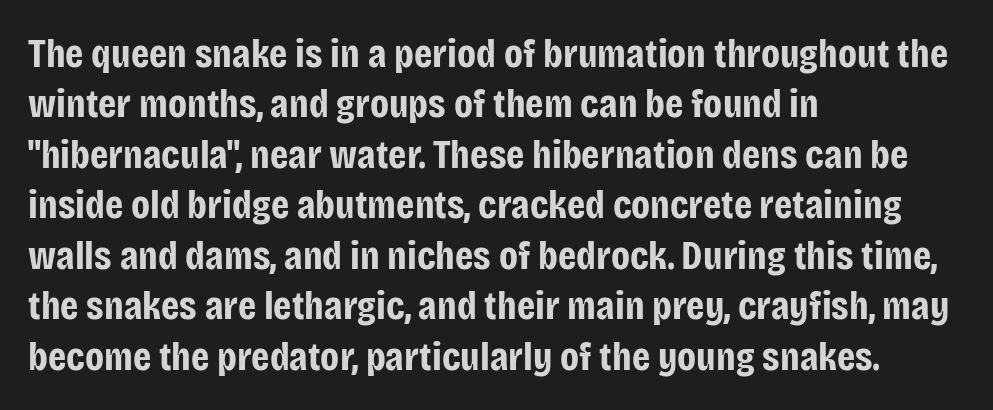
Q: Is the text bold? A: Yes.
Q: Is the text italic (slanted)? A: No, it is upright.
Q: Is the typeface a serif or a sans-serif typeface? A: Sans-serif.
Q: Is the text underlined? A: No.
Q: How is the paragraph aligned? A: Left-aligned.
Q: Is the spacing between letters normal or unusually wide? A: Normal.
Q: Width (condensed, normal, or wide)? A: Condensed.
Q: Stroke contrast? A: Low.
Q: x-height? A: Large.
Q: Monospaced? A: No.
